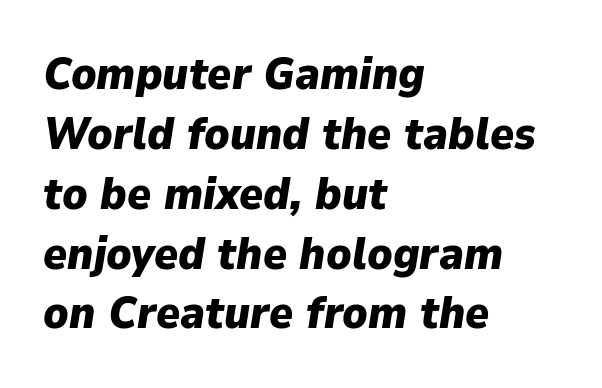
{"italic": "yes", "lean": "right", "slant_degrees": 9, "bold": "yes", "weight": "heavy", "width": "normal", "stroke_contrast": "low", "x_height": "medium", "monospaced": "no", "underline": "no", "align": "left", "line_spacing": "normal", "line_spacing_ratio": 1.33, "letter_spacing": "normal", "letter_spacing_em": 0.0, "glyph_px": 45}
